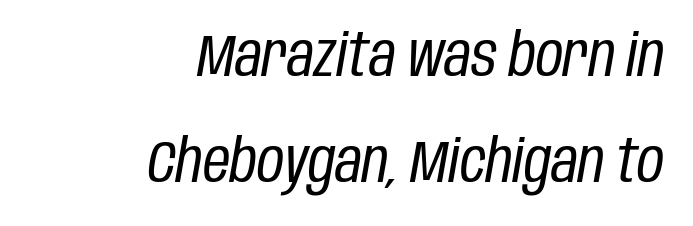
Q: Is the text bold? A: No.
Q: Is the text italic (slanted)? A: Yes, it leans right by about 10 degrees.
Q: Is the text underlined? A: No.
Q: How is the paragraph aligned? A: Right-aligned.
Q: Is the spacing between letters normal or unusually wide? A: Normal.
Q: Width (condensed, normal, or wide)? A: Condensed.
Q: Stroke contrast? A: Low.
Q: x-height? A: Large.
Q: Monospaced? A: No.
